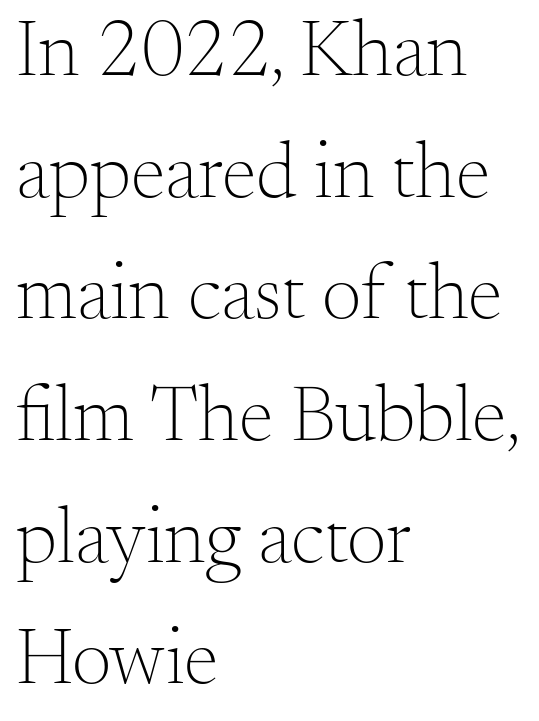
The lines in this sample share a left origin and differ only in where they stop. You can tell it's not italic because the verticals are truly vertical. Is the letter spacing exaggerated? No — it looks like the ordinary default. Character widths vary here, with narrow letters taking less room than wide ones. This rendering features lettering with no underline.
